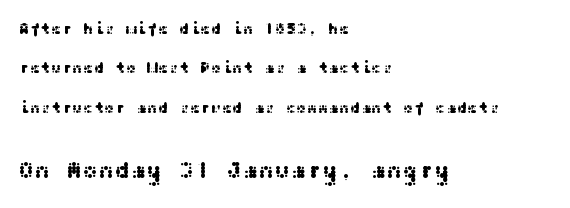
Spacing between characters is what you'd get straight out of the box. The passage shown stacks its lines with a broad gap. Italic? Not at all — the glyphs are vertical. Underline: absent. The rendering anchors every line to the left-hand side. Reading top to bottom, the characters get bigger at the block break.
